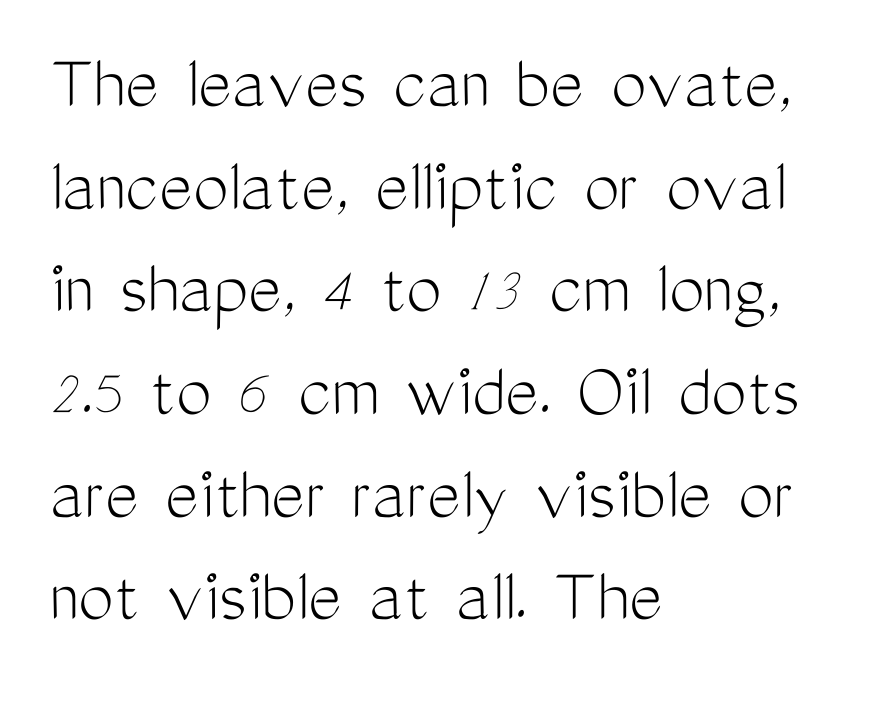
Beneath every word, the page is bare. Observe the ordinary spacing: letters are neighbours, not strangers. This is sans-serif lettering, the kind often seen on screens and signage. Designer's note — italics off, roman on. Caption: multi-line text, flush left, ragged right.
